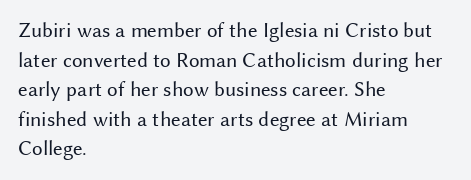
{"italic": "no", "bold": "no", "underline": "no", "align": "left", "line_spacing": "normal", "line_spacing_ratio": 1.41, "letter_spacing": "normal", "letter_spacing_em": 0.0, "glyph_px": 21}
